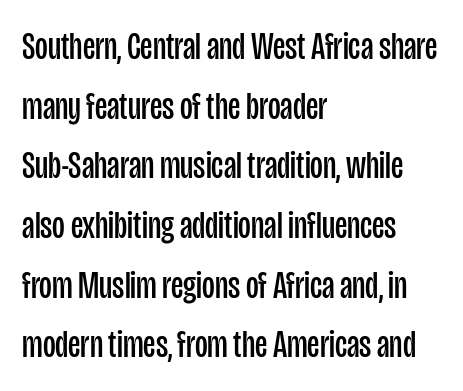
Q: Is the text bold? A: No.
Q: Is the text italic (slanted)? A: No, it is upright.
Q: Is the typeface a serif or a sans-serif typeface? A: Sans-serif.
Q: Is the text underlined? A: No.
Q: How is the paragraph aligned? A: Left-aligned.
Q: Is the spacing between letters normal or unusually wide? A: Normal.
Q: Is the spacing between lines tight, normal or loose? A: Normal.
Q: Width (condensed, normal, or wide)? A: Condensed.
Q: Stroke contrast? A: Low.
Q: x-height? A: Large.
Q: Monospaced? A: No.
